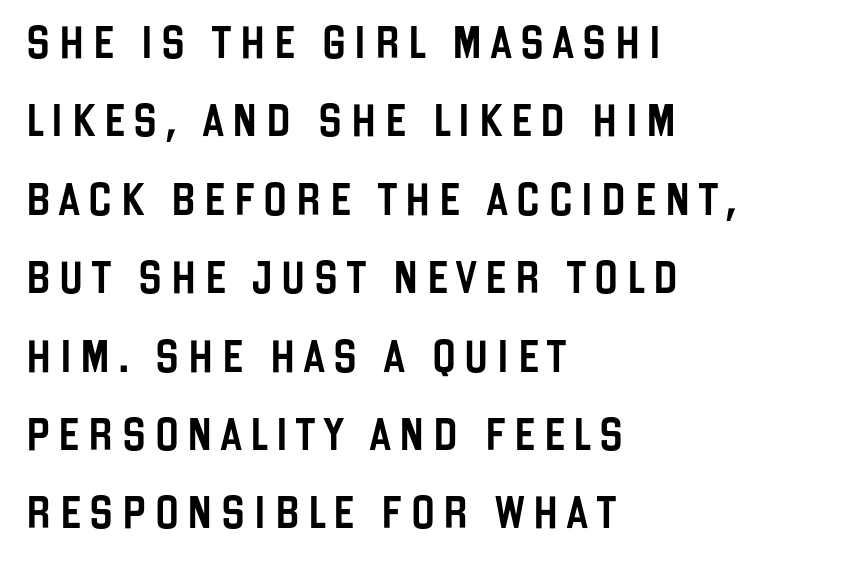
The image shows 32 px condensed sans-serif type, upright; set left-aligned, loose line spacing (2.45x), unusually wide letter spacing (+0.27 em), not underlined; low stroke contrast and a large x-height.
